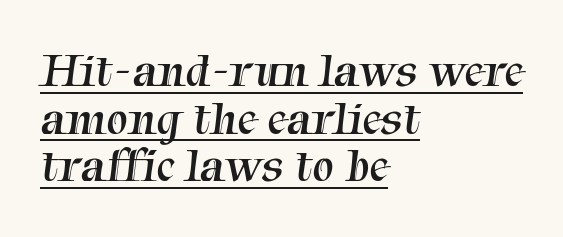
Q: Is the text bold? A: No.
Q: Is the typeface a serif or a sans-serif typeface? A: Serif.
Q: Is the text underlined? A: Yes.
Q: How is the paragraph aligned? A: Left-aligned.
Q: Is the spacing between letters normal or unusually wide? A: Normal.
Q: Is the spacing between lines tight, normal or loose? A: Tight.
Q: Width (condensed, normal, or wide)? A: Normal.
Q: Stroke contrast? A: Medium.
Q: x-height? A: Medium.
Q: Monospaced? A: No.
